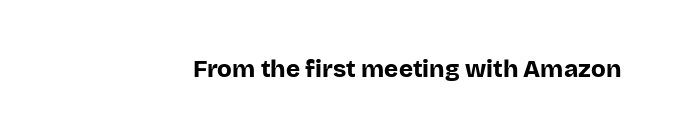
What stands out about the letter spacing? Nothing — it is the standard amount. Upright lettering throughout. Bold? Absolutely — the strokes are thick and heavy. The glyphs are unaccompanied by any horizontal stroke below them.
